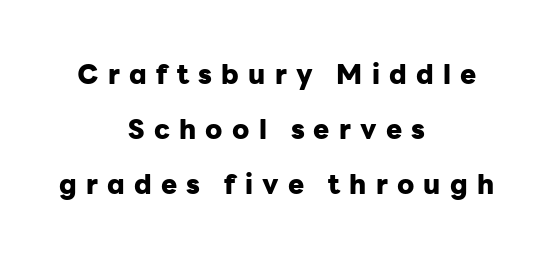
The image shows 27 px bold type, upright; set centered, loose line spacing (2.03x), unusually wide letter spacing (+0.34 em), not underlined.
